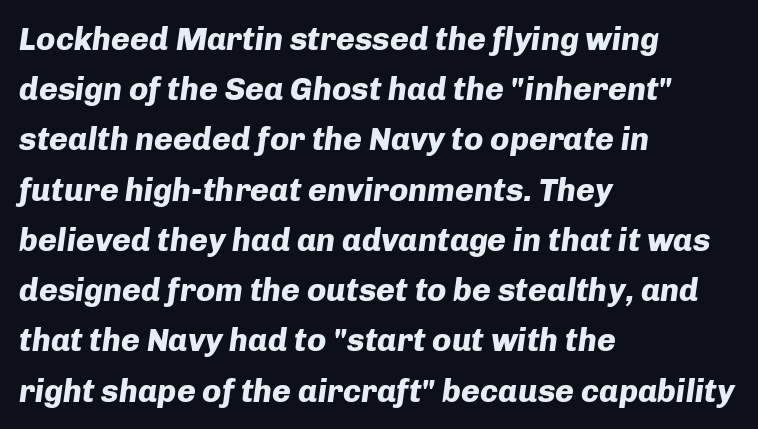
{"italic": "yes", "lean": "right", "slant_degrees": 8, "bold": "yes", "weight": "heavy", "width": "normal", "stroke_contrast": "low", "x_height": "medium", "monospaced": "no", "underline": "no", "align": "left", "line_spacing": "normal", "line_spacing_ratio": 1.57, "letter_spacing": "normal", "letter_spacing_em": 0.0, "glyph_px": 32}
